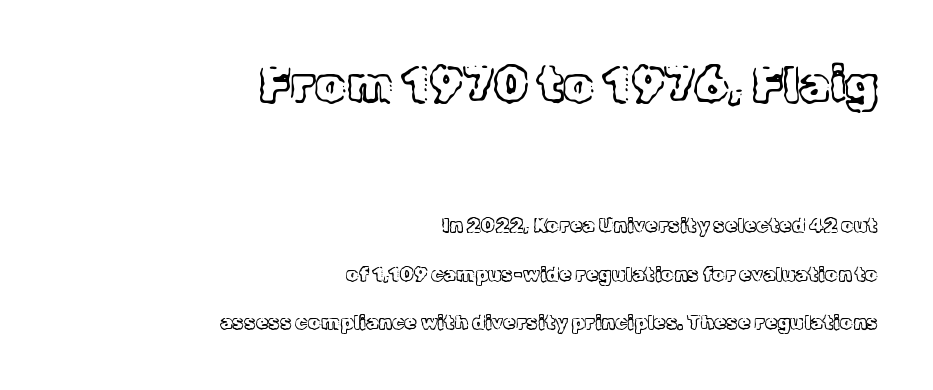
The ragged edge is on the left, which tells us the setting is flush right. Varying glyph widths throughout — classic text-font behaviour. Each letter's strokes conclude with small projecting serifs. Words appear dense and cohesive because spacing is normal.
